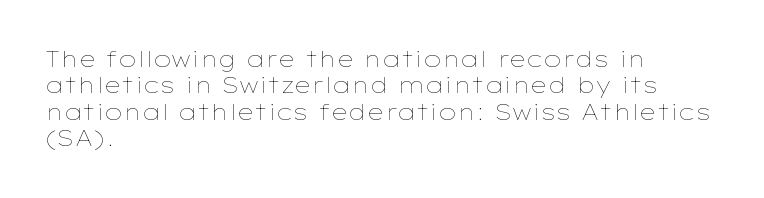
{"italic": "no", "bold": "no", "underline": "no", "align": "left", "line_spacing_ratio": 1.2, "letter_spacing": "normal", "letter_spacing_em": 0.0, "glyph_px": 22}
